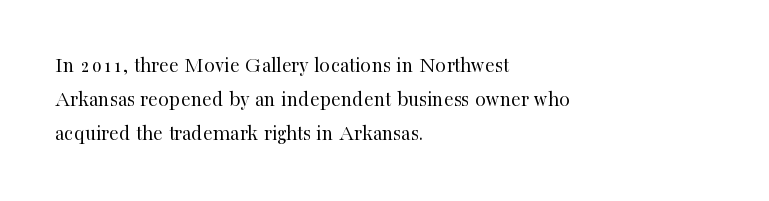
The image shows 22 px text type, upright; set left-aligned, normal line spacing (1.54x), normal letter spacing, not underlined.
